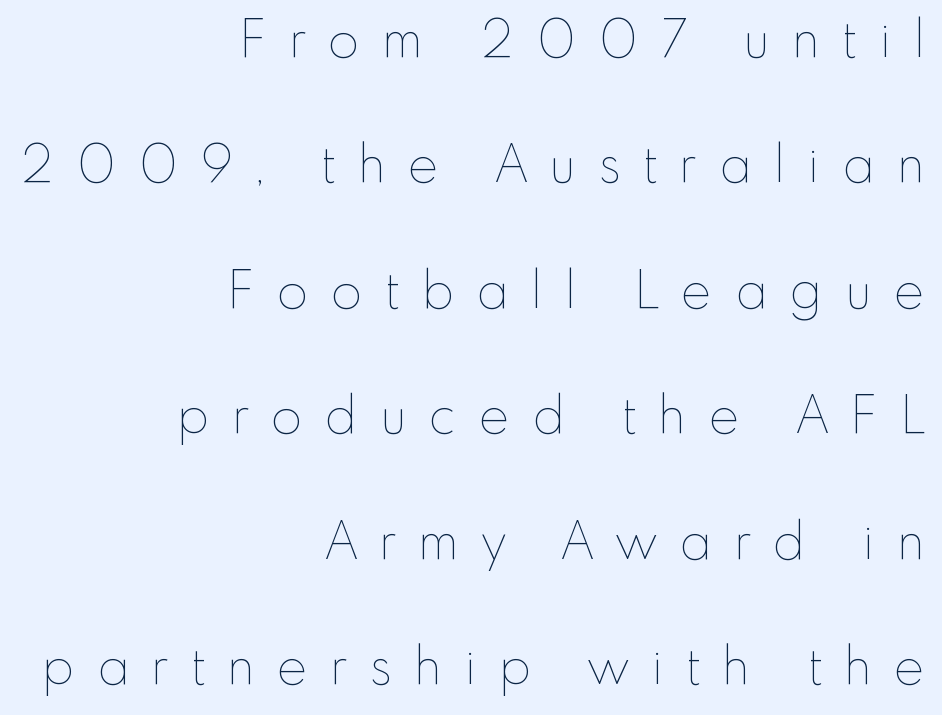
Proportional: the letters do not fall into vertical columns. You can tell it's not italic because the verticals are truly vertical. This rendering features lettering with no underline. You could only call the tracking loose — the letters float apart. Widely set lines give the paragraph a tall, airy silhouette.
